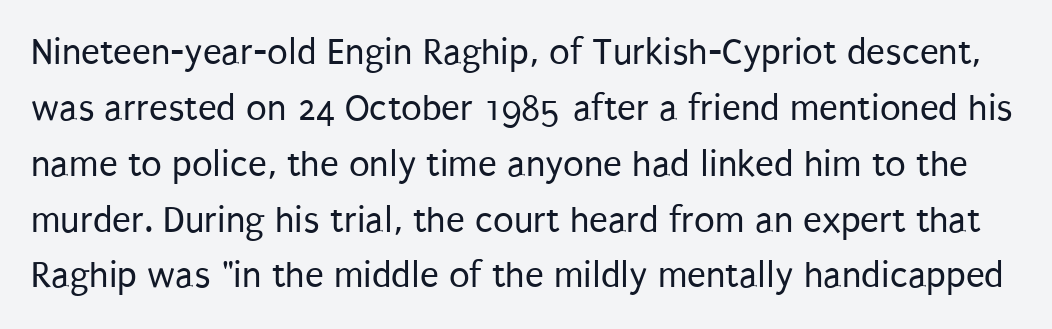
{"serif": "no", "italic": "no", "bold": "no", "weight": "regular", "width": "condensed", "stroke_contrast": "low", "x_height": "large", "monospaced": "no", "underline": "no", "line_spacing": "normal", "line_spacing_ratio": 1.47, "letter_spacing": "normal", "letter_spacing_em": 0.0, "glyph_px": 38}
